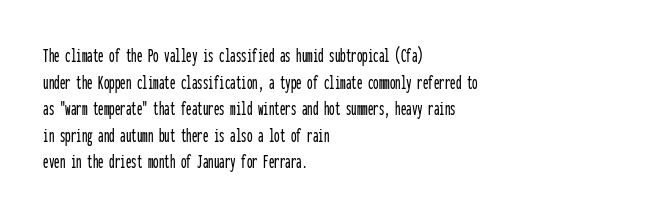
Q: Is the text italic (slanted)? A: No, it is upright.
Q: Is the text underlined? A: No.
Q: How is the paragraph aligned? A: Left-aligned.
Q: Is the spacing between letters normal or unusually wide? A: Normal.
